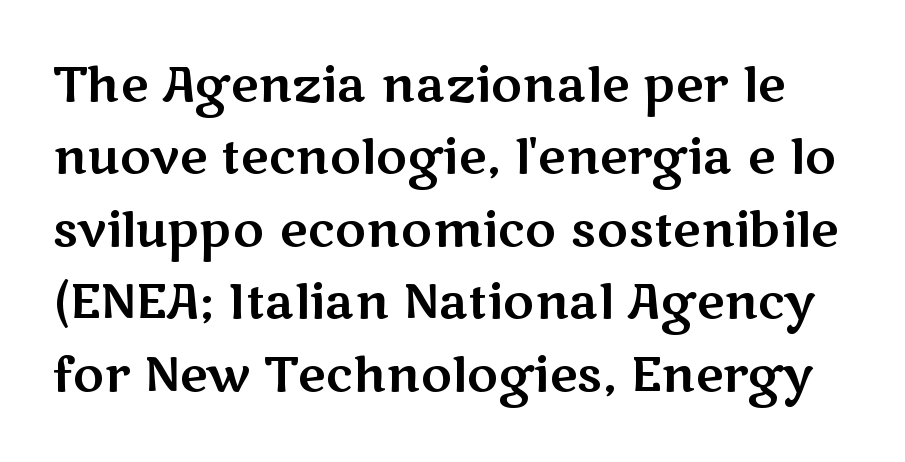
This sample uses plain, unmodified letter spacing. Whoever set this chose a conventional vertical rhythm. Examine the stroke ends and you'll find no serifs. Letters rest on an invisible, unmarked baseline. Notice how the stems are strictly vertical — no italics here.
